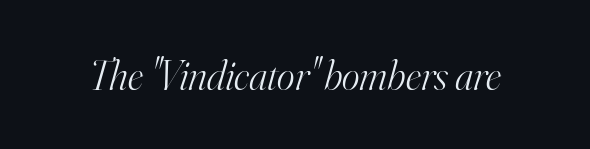
The image shows 42 px light serif type, italic (leaning right); set normal letter spacing, not underlined; high stroke contrast and a small x-height.
